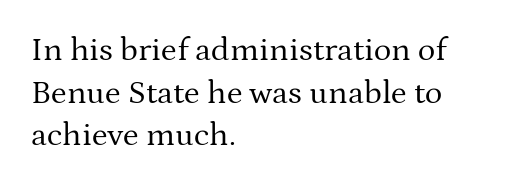
No heavy texture on the line: the type isn't bold. The compositor pushed each line to the left boundary. Does the lettering tilt? It doesn't — this is upright. Unmarked baselines from the first word to the last. There is no visible air inserted between adjacent glyphs.
